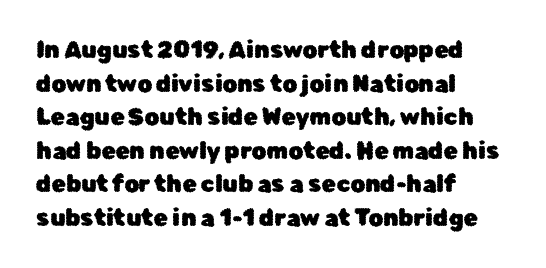
Notice how the passage keeps a crisp vertical edge on the left only. Ascenders rise straight up at ninety degrees. The passage shown is not underscored anywhere. Tracking value appears to be zero — textbook default spacing.
